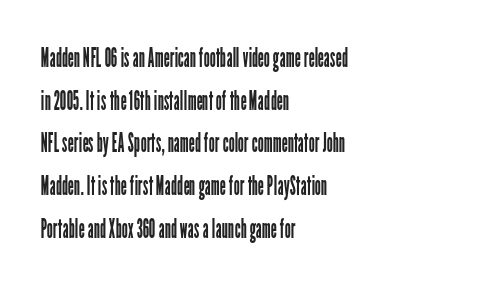
The image shows 27 px text type, upright; set left-aligned, normal line spacing (1.58x), normal letter spacing, not underlined.
